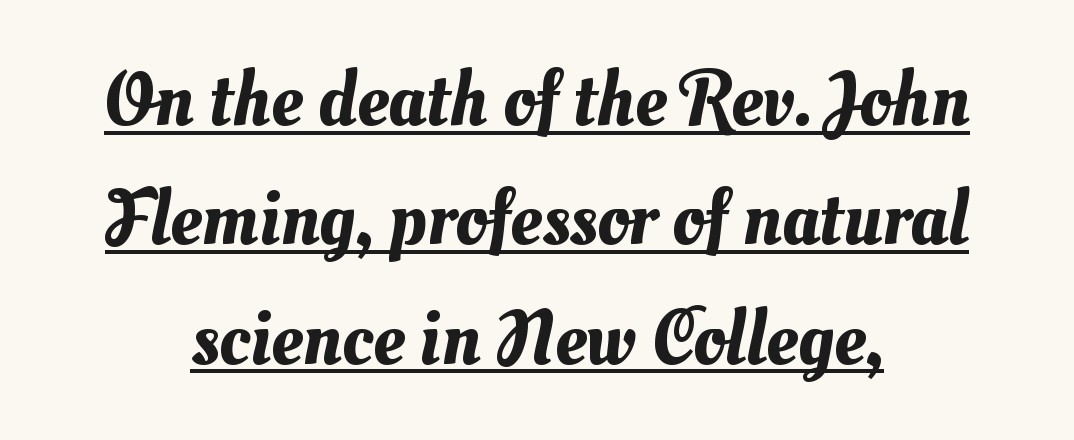
Regarding leading, the lines here are spaced in the standard way. The tracking reads as untouched default to a designer's eye. Do the characters align in a grid? No, the font is proportional. The typesetter has applied underlining to the passage shown. Each line is balanced around a shared central axis.
